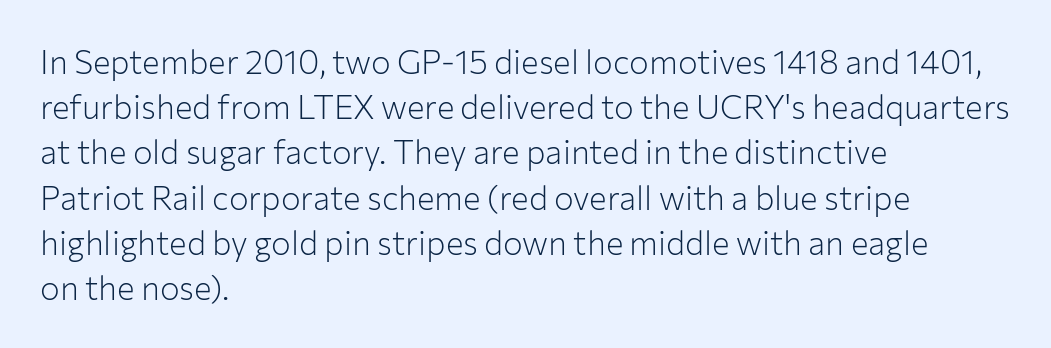
The image shows 33 px light sans-serif type, upright; set left-aligned, normal line spacing (1.37x), normal letter spacing, not underlined; low stroke contrast and a medium x-height.
